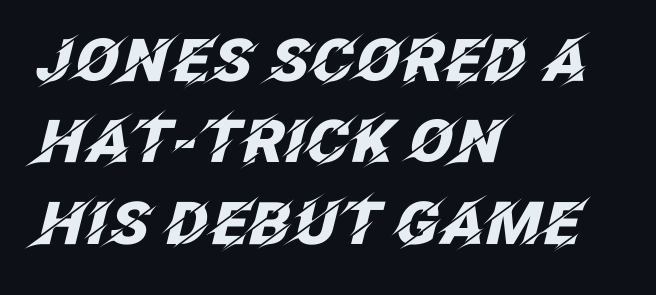
Q: Is the text bold? A: Yes.
Q: Is the text italic (slanted)? A: Yes, it leans right by about 12 degrees.
Q: Is the text underlined? A: No.
Q: How is the paragraph aligned? A: Left-aligned.
Q: Is the spacing between letters normal or unusually wide? A: Normal.
Q: Is the spacing between lines tight, normal or loose? A: Normal.
Q: Width (condensed, normal, or wide)? A: Normal.
Q: Stroke contrast? A: Low.
Q: x-height? A: Large.
Q: Monospaced? A: No.
